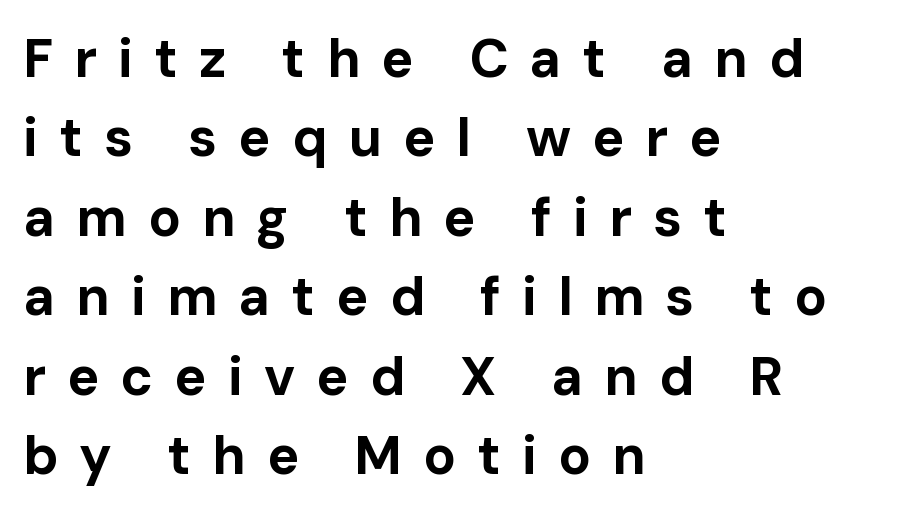
Q: Is the text bold? A: Yes.
Q: Is the text italic (slanted)? A: No, it is upright.
Q: Is the typeface a serif or a sans-serif typeface? A: Sans-serif.
Q: Is the text underlined? A: No.
Q: How is the paragraph aligned? A: Left-aligned.
Q: Is the spacing between letters normal or unusually wide? A: Unusually wide.
Q: Is the spacing between lines tight, normal or loose? A: Normal.
Q: Width (condensed, normal, or wide)? A: Normal.
Q: Stroke contrast? A: Low.
Q: x-height? A: Medium.
Q: Monospaced? A: No.
